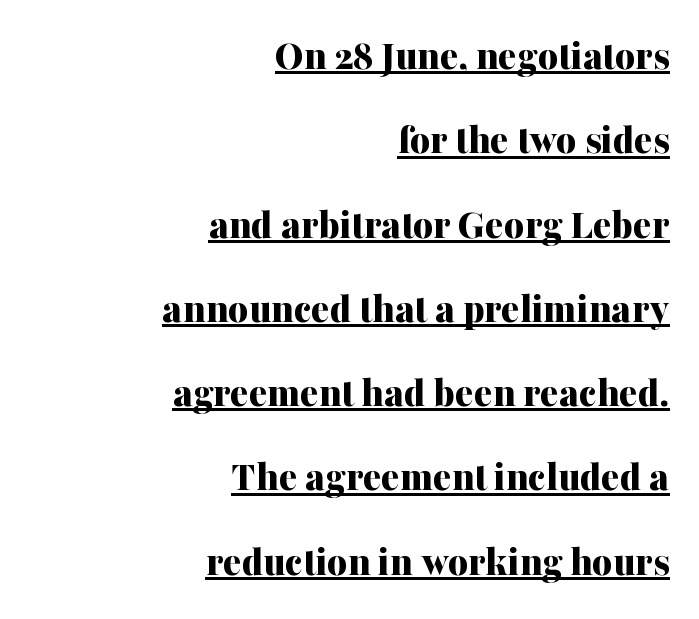
The image shows 43 px bold serif type, upright; set right-aligned, loose line spacing (1.96x), normal letter spacing, underlined; medium stroke contrast and a medium x-height.
